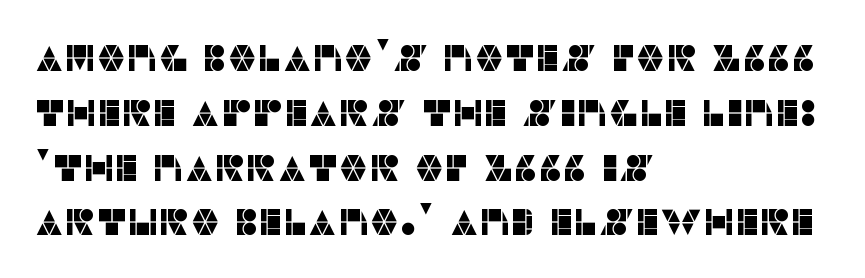
Q: Is the text italic (slanted)? A: No, it is upright.
Q: Is the typeface a serif or a sans-serif typeface? A: Sans-serif.
Q: Is the text underlined? A: No.
Q: How is the paragraph aligned? A: Left-aligned.
Q: Is the spacing between letters normal or unusually wide? A: Normal.
Q: Is the spacing between lines tight, normal or loose? A: Normal.
Q: Width (condensed, normal, or wide)? A: Normal.
Q: Stroke contrast? A: Low.
Q: x-height? A: Large.
Q: Monospaced? A: No.
